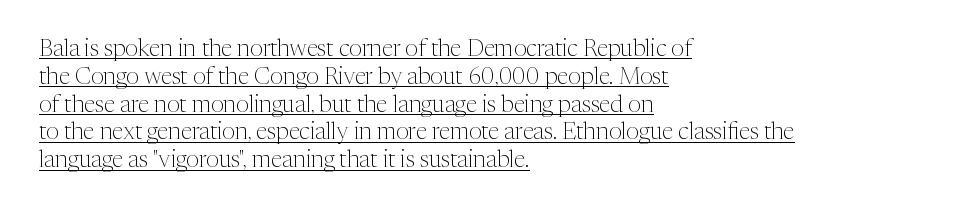
Q: Is the text bold? A: No.
Q: Is the text italic (slanted)? A: No, it is upright.
Q: Is the text underlined? A: Yes.
Q: How is the paragraph aligned? A: Left-aligned.
Q: Is the spacing between letters normal or unusually wide? A: Normal.
